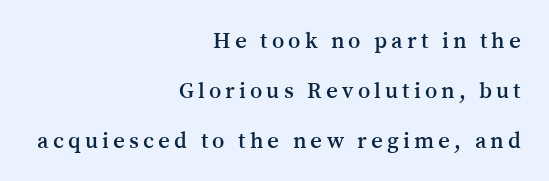
All the whitespace from short lines collects on the left. Is there any slant? The stems are plumb. Underlining? Definitely not there. Is there much room between lines? Yes — plenty of vertical air separates them.
